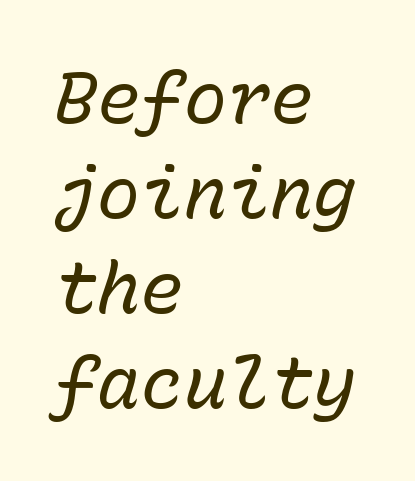
Q: Is the text bold? A: No.
Q: Is the text italic (slanted)? A: Yes, it leans right by about 15 degrees.
Q: Is the text underlined? A: No.
Q: How is the paragraph aligned? A: Left-aligned.
Q: Is the spacing between letters normal or unusually wide? A: Normal.
Q: Is the spacing between lines tight, normal or loose? A: Normal.
Q: Width (condensed, normal, or wide)? A: Normal.
Q: Stroke contrast? A: Low.
Q: x-height? A: Medium.
Q: Monospaced? A: Yes.
